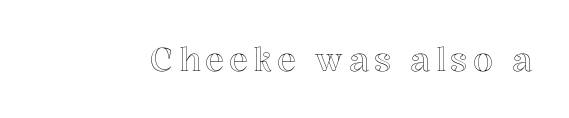
{"italic": "no", "width": "normal", "x_height": "medium", "monospaced": "no", "underline": "no", "glyph_px": 32}
